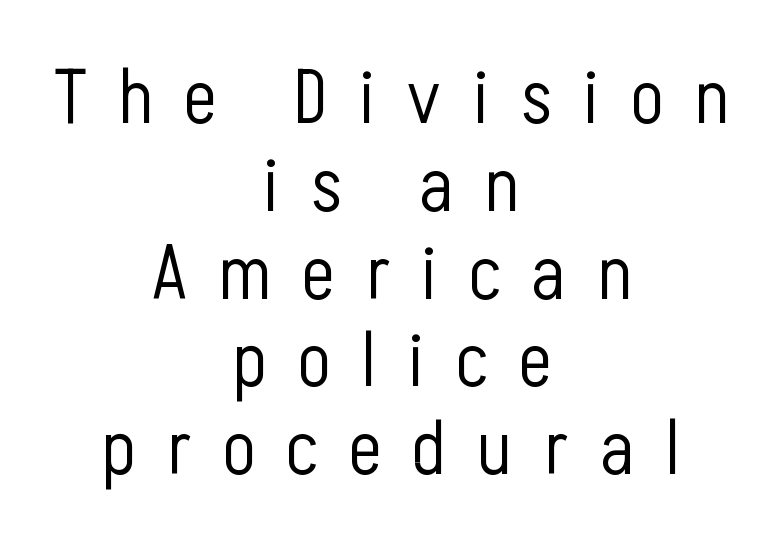
Notice how descenders almost collide with the ascenders below — that's tight leading. Spacing verdict: proportional, widths tailored to each character. Type without underlining. A sans-serif font was chosen for this passage. Line starts and ends both wander, symmetrically. Does the lettering tilt? It doesn't — this is upright.
